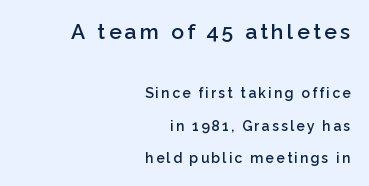
Q: Is the text bold? A: Semi-bold.
Q: Is the text italic (slanted)? A: No, it is upright.
Q: Is the text underlined? A: No.
Q: How is the paragraph aligned? A: Right-aligned.
Q: Is the spacing between lines tight, normal or loose? A: Loose.
Q: Which block of text is set in a larger size, the first (top) or the second (bottom)? A: The first (top) one.
